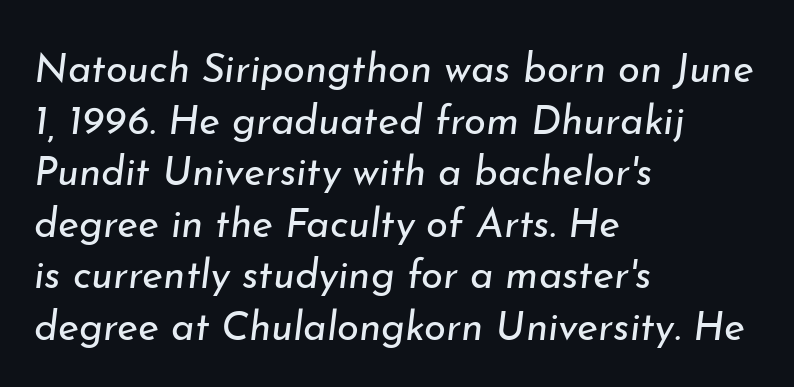
{"italic": "yes", "lean": "right", "slant_degrees": 7, "bold": "no", "weight": "regular", "width": "normal", "stroke_contrast": "low", "x_height": "small", "monospaced": "no", "underline": "no", "align": "left", "line_spacing": "normal", "line_spacing_ratio": 1.29, "letter_spacing": "normal", "letter_spacing_em": 0.0, "glyph_px": 40}
